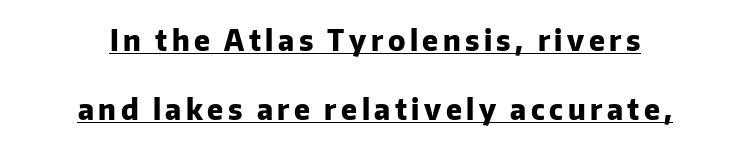
{"serif": "no", "italic": "no", "bold": "yes", "weight": "heavy", "width": "normal", "stroke_contrast": "low", "x_height": "medium", "monospaced": "no", "underline": "yes", "align": "center", "line_spacing": "loose", "line_spacing_ratio": 2.48, "glyph_px": 28}
